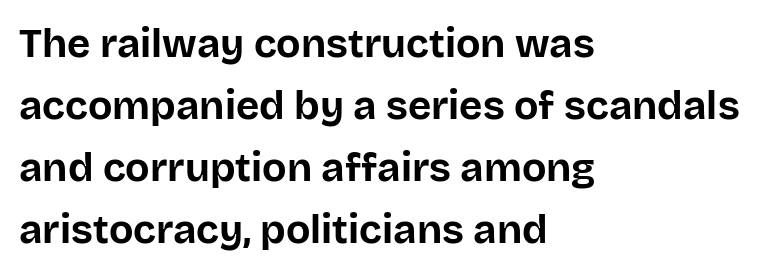
Q: Is the text bold? A: Yes.
Q: Is the text italic (slanted)? A: No, it is upright.
Q: Is the typeface a serif or a sans-serif typeface? A: Sans-serif.
Q: Is the text underlined? A: No.
Q: How is the paragraph aligned? A: Left-aligned.
Q: Is the spacing between letters normal or unusually wide? A: Normal.
Q: Is the spacing between lines tight, normal or loose? A: Normal.
Q: Width (condensed, normal, or wide)? A: Normal.
Q: Stroke contrast? A: Low.
Q: x-height? A: Large.
Q: Monospaced? A: No.
